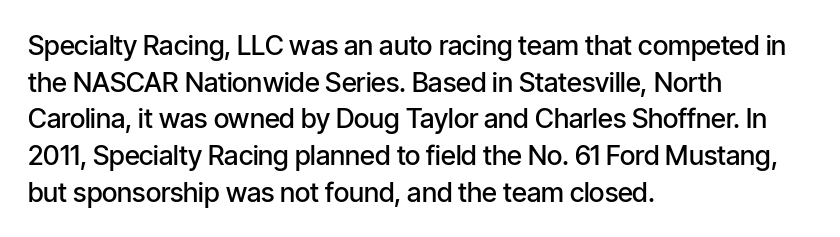
Successive baselines arrive at the customary interval. Nothing unusual about the tracking: characters are spaced as the font intends. Clear beneath every line of the passage. The lettering stays uniformly vertical, giving the passage a roman look. A somewhat darkened texture: the type is semibold rather than bold. Left-aligned paragraph, ragged on the right.
